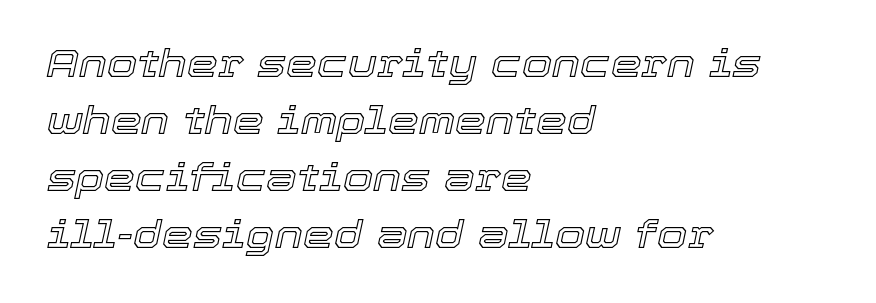
Q: Is the text italic (slanted)? A: Yes, it leans right by about 12 degrees.
Q: Is the text underlined? A: No.
Q: How is the paragraph aligned? A: Left-aligned.
Q: Is the spacing between letters normal or unusually wide? A: Normal.
Q: Is the spacing between lines tight, normal or loose? A: Normal.
Q: Width (condensed, normal, or wide)? A: Normal.
Q: x-height? A: Medium.
Q: Monospaced? A: No.
